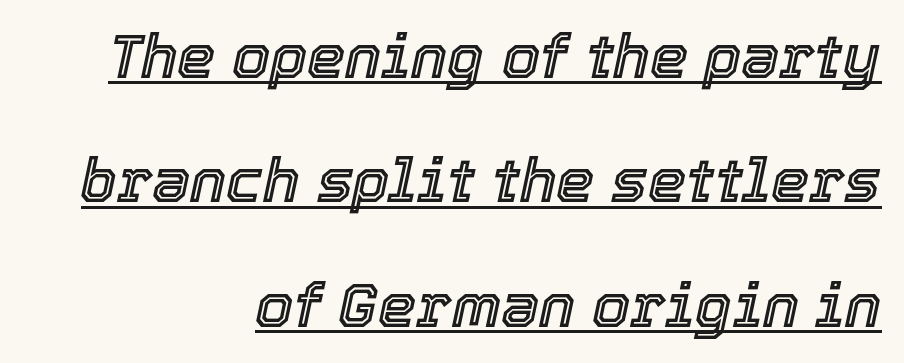
{"italic": "yes", "lean": "right", "slant_degrees": 12, "width": "normal", "x_height": "medium", "monospaced": "no", "underline": "yes", "align": "right", "line_spacing": "loose", "line_spacing_ratio": 2.04, "letter_spacing": "normal", "letter_spacing_em": 0.0, "glyph_px": 61}
